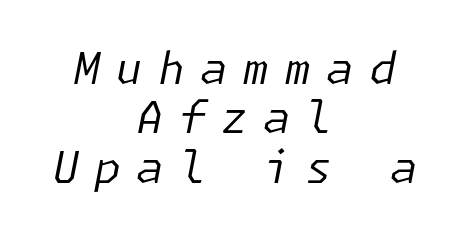
{"italic": "yes", "lean": "right", "slant_degrees": 11, "bold": "no", "weight": "regular", "width": "normal", "stroke_contrast": "low", "x_height": "medium", "underline": "no", "align": "center", "line_spacing": "tight", "line_spacing_ratio": 1.12, "letter_spacing": "wide", "letter_spacing_em": 0.34, "glyph_px": 44}
